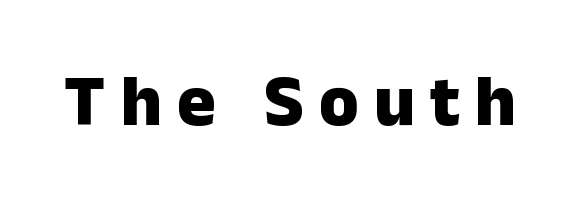
{"serif": "no", "italic": "no", "bold": "yes", "weight": "heavy", "width": "normal", "stroke_contrast": "low", "x_height": "medium", "monospaced": "no", "underline": "no", "letter_spacing": "wide", "letter_spacing_em": 0.21, "glyph_px": 72}
